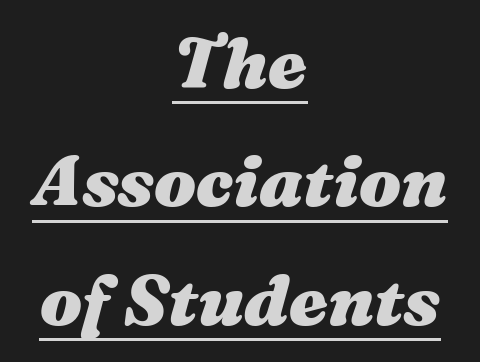
The image shows 70 px heavy, wide type, italic (leaning right); set centered, normal line spacing (1.69x), normal letter spacing, underlined; medium stroke contrast and a medium x-height.
